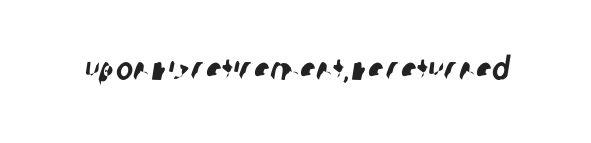
{"serif": "no", "width": "condensed", "stroke_contrast": "low", "x_height": "large", "monospaced": "no", "underline": "no", "letter_spacing": "normal", "letter_spacing_em": 0.0, "glyph_px": 32}
